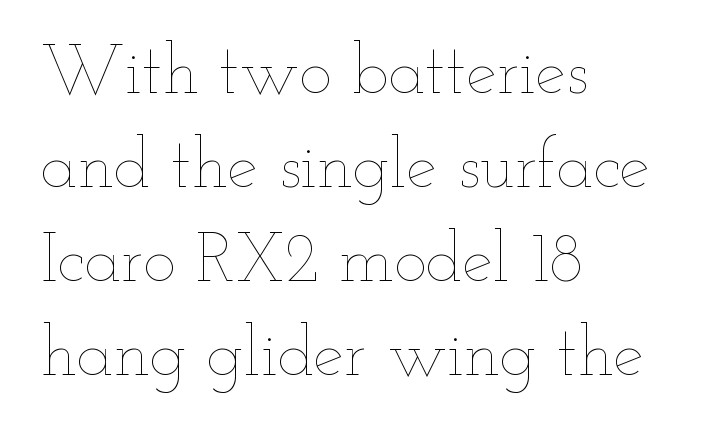
{"italic": "no", "bold": "no", "weight": "thin", "width": "wide", "stroke_contrast": "low", "x_height": "small", "monospaced": "no", "underline": "no", "align": "left", "line_spacing": "normal", "line_spacing_ratio": 1.36, "letter_spacing": "normal", "letter_spacing_em": 0.0, "glyph_px": 69}
